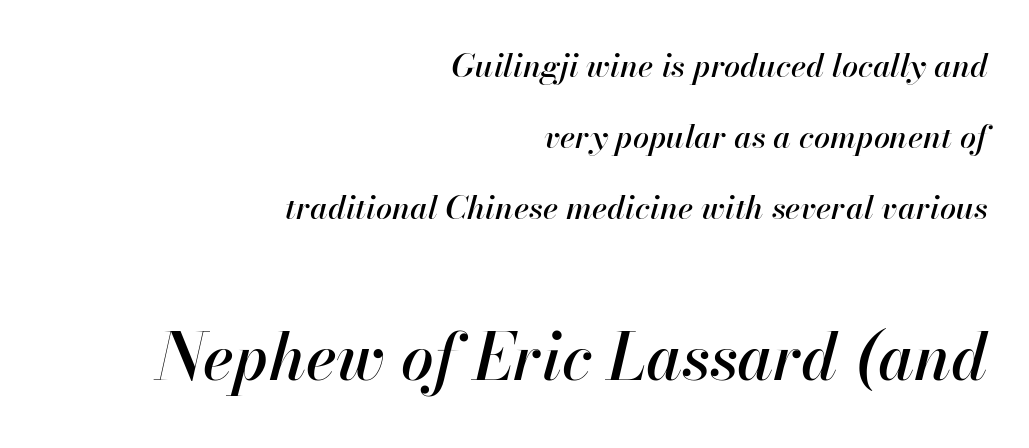
The image shows 65 px text type, italic (leaning right); set right-aligned, loose line spacing (2.22x), normal letter spacing, not underlined; the second (bottom) block is 2.03x larger; high stroke contrast and a small x-height.
